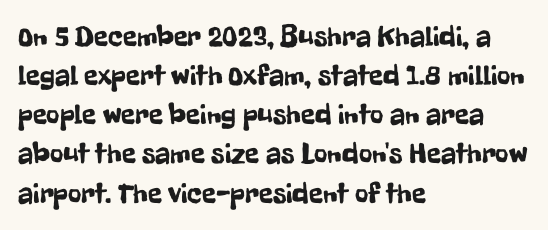
Q: Is the text italic (slanted)? A: No, it is upright.
Q: Is the typeface a serif or a sans-serif typeface? A: Sans-serif.
Q: Is the text underlined? A: No.
Q: How is the paragraph aligned? A: Left-aligned.
Q: Is the spacing between letters normal or unusually wide? A: Normal.
Q: Is the spacing between lines tight, normal or loose? A: Normal.
Q: Width (condensed, normal, or wide)? A: Condensed.
Q: Stroke contrast? A: Low.
Q: x-height? A: Medium.
Q: Monospaced? A: No.
